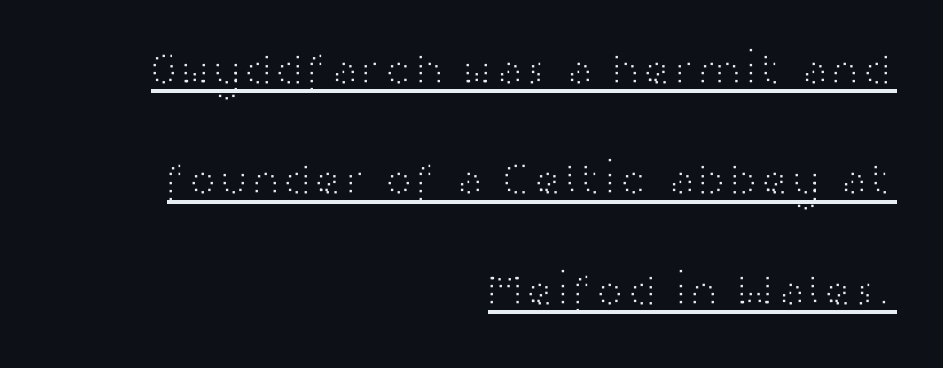
Q: Is the text bold? A: No.
Q: Is the text italic (slanted)? A: No, it is upright.
Q: Is the typeface a serif or a sans-serif typeface? A: Sans-serif.
Q: Is the text underlined? A: Yes.
Q: How is the paragraph aligned? A: Right-aligned.
Q: Is the spacing between letters normal or unusually wide? A: Normal.
Q: Is the spacing between lines tight, normal or loose? A: Loose.
Q: Width (condensed, normal, or wide)? A: Wide.
Q: Stroke contrast? A: High.
Q: x-height? A: Medium.
Q: Monospaced? A: No.
